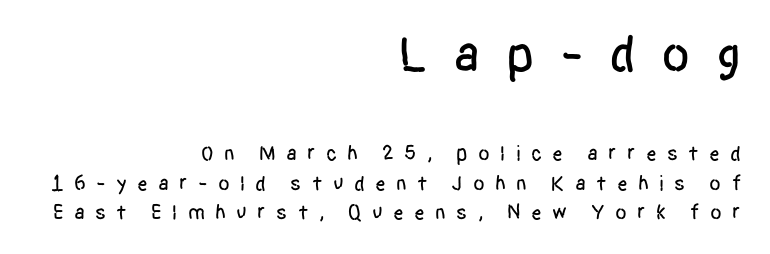
{"serif": "no", "italic": "no", "width": "condensed", "stroke_contrast": "low", "x_height": "large", "monospaced": "no", "underline": "no", "align": "right", "line_spacing": "normal", "line_spacing_ratio": 1.4, "letter_spacing": "wide", "letter_spacing_em": 0.49, "larger_block": "first", "size_ratio": 2.48, "glyph_px": 52}
